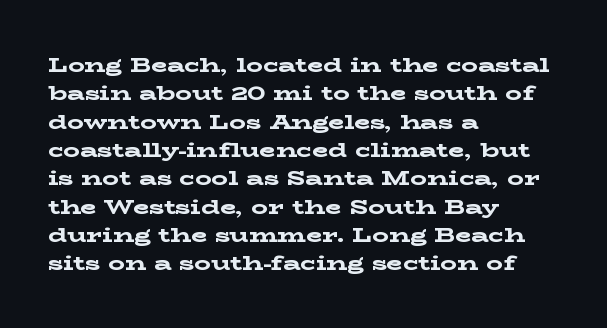
{"italic": "no", "bold": "yes", "underline": "no", "align": "left", "line_spacing": "normal", "line_spacing_ratio": 1.35, "letter_spacing": "normal", "letter_spacing_em": 0.0, "glyph_px": 21}
